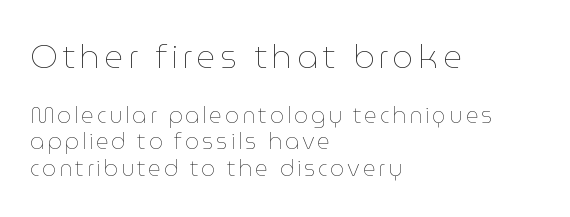
The image shows 33 px thin type, upright; set left-aligned, line spacing 1.22x, not underlined; the first (top) block is 1.5x larger; low stroke contrast and a medium x-height.
